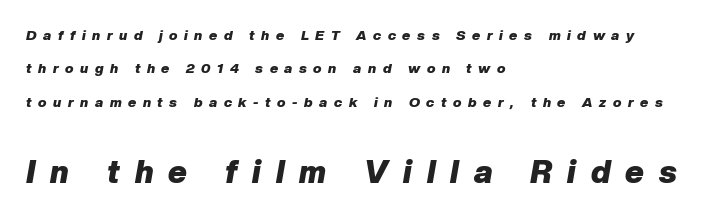
As a designer I'd log this as weight 700, bold. The ragged edge is on the right, which tells us the setting is flush left. Compared with typical body copy, the letter spacing here is much looser. You get the small type first, then a jump to larger type. The specimen reads as italic at a glance.
